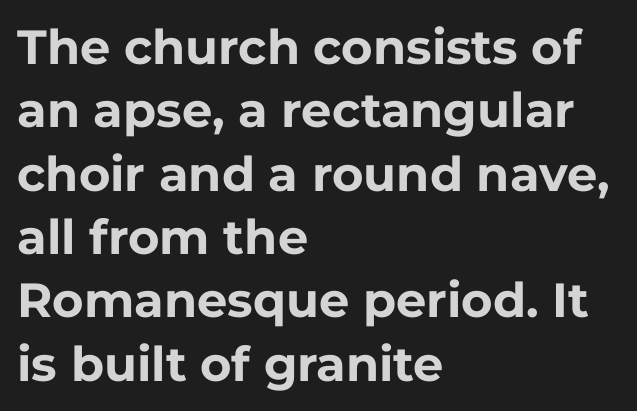
The image shows 48 px bold sans-serif type, upright; set left-aligned, normal line spacing (1.32x), normal letter spacing, not underlined; low stroke contrast and a medium x-height.
